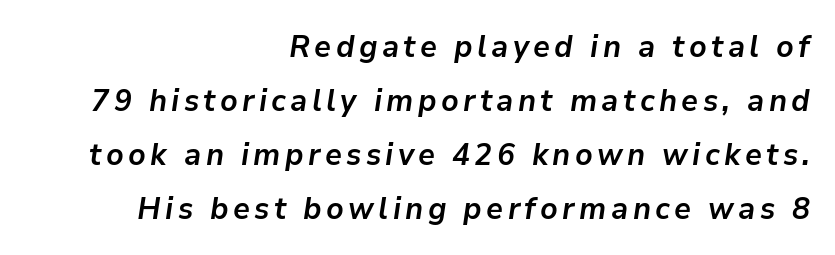
{"italic": "yes", "lean": "right", "slant_degrees": 9, "bold": "yes", "weight": "semibold", "width": "normal", "stroke_contrast": "low", "x_height": "medium", "monospaced": "no", "underline": "no", "align": "right", "line_spacing_ratio": 1.74, "glyph_px": 31}
